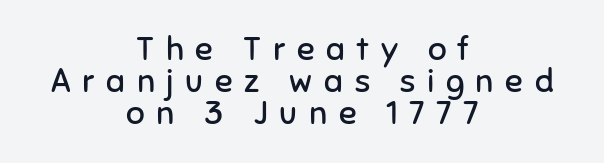
Does the leading feel generous? Not at all — it's pinched. If you drew a line through each stem, it would be perfectly vertical. The letters are spread apart with noticeably loose tracking. Beneath every word, the page is bare. Think of a printed novel: that variable character pitch is what you see here.
